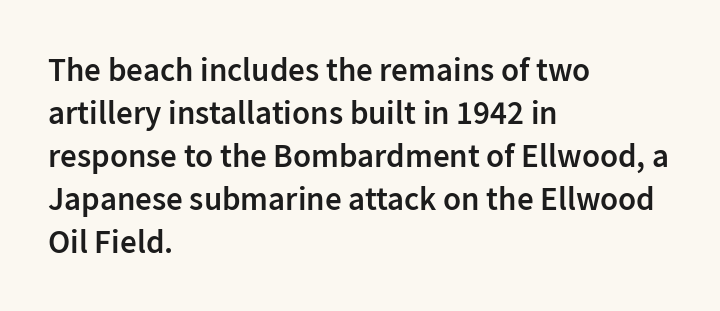
Q: Is the text bold? A: Semi-bold.
Q: Is the text italic (slanted)? A: No, it is upright.
Q: Is the typeface a serif or a sans-serif typeface? A: Sans-serif.
Q: Is the text underlined? A: No.
Q: How is the paragraph aligned? A: Left-aligned.
Q: Is the spacing between letters normal or unusually wide? A: Normal.
Q: Is the spacing between lines tight, normal or loose? A: Normal.
Q: Width (condensed, normal, or wide)? A: Normal.
Q: Stroke contrast? A: Low.
Q: x-height? A: Medium.
Q: Monospaced? A: No.
